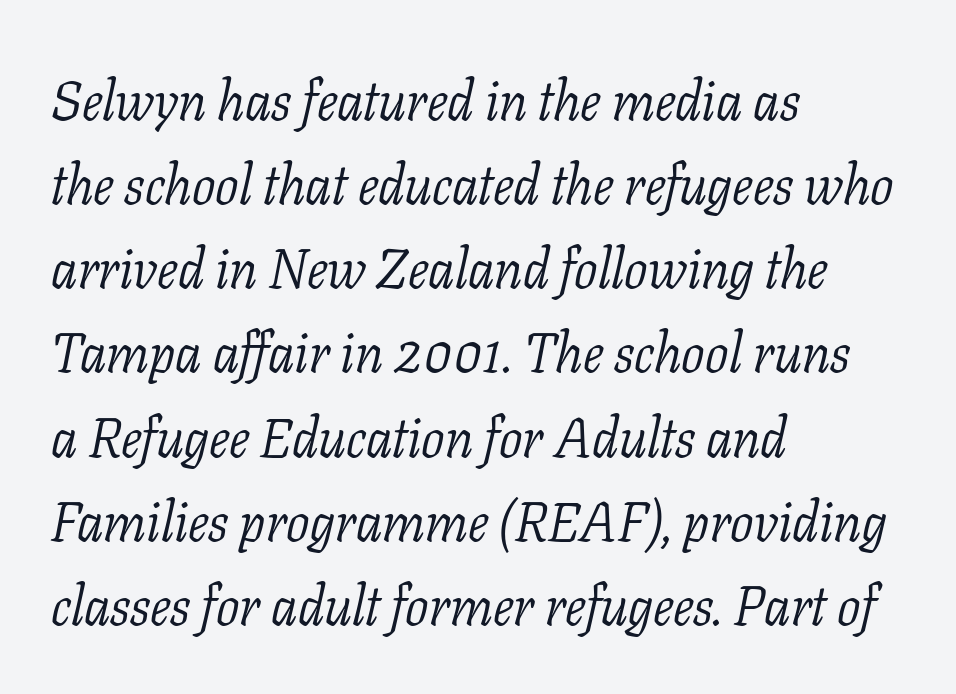
Visually the block forms a straight wall on the left and a jagged coastline on the right. The tracking reads as untouched default to a designer's eye. The face used here is proportionally spaced, like ordinary book or web type. The letters carry serifs — small finishing strokes at the ends of their stems. The space beneath each line is pristine and unruled. Notice how the stems are inclined rather than vertical — that's the hallmark of italics.
